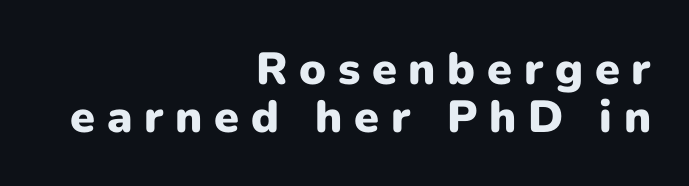
{"serif": "no", "italic": "no", "bold": "yes", "weight": "heavy", "width": "normal", "stroke_contrast": "low", "x_height": "medium", "monospaced": "no", "underline": "no", "align": "right", "line_spacing": "tight", "line_spacing_ratio": 1.06, "letter_spacing": "wide", "letter_spacing_em": 0.26, "glyph_px": 45}
